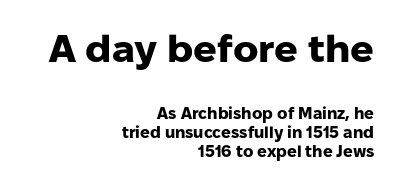
How heavy is the stroke? Heavy — this is a bold. This is the regular roman posture of the typeface. Underlining? Definitely not there. Character widths vary here, with narrow letters taking less room than wide ones. Caption: multi-line text, flush right, ragged left. Words appear dense and cohesive because spacing is normal.
